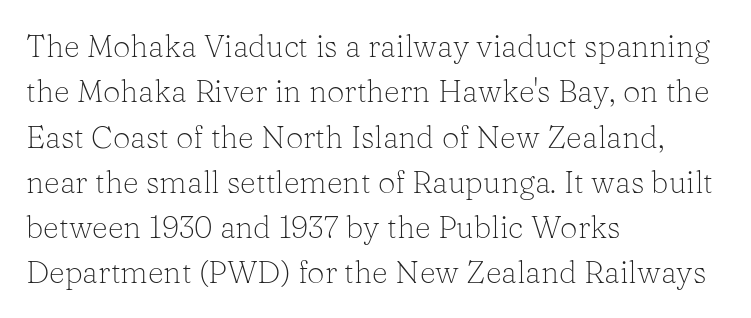
{"serif": "yes", "italic": "no", "bold": "no", "weight": "light", "width": "normal", "stroke_contrast": "low", "x_height": "medium", "monospaced": "no", "underline": "no", "align": "left", "line_spacing": "normal", "line_spacing_ratio": 1.46, "letter_spacing": "normal", "letter_spacing_em": 0.0, "glyph_px": 31}
